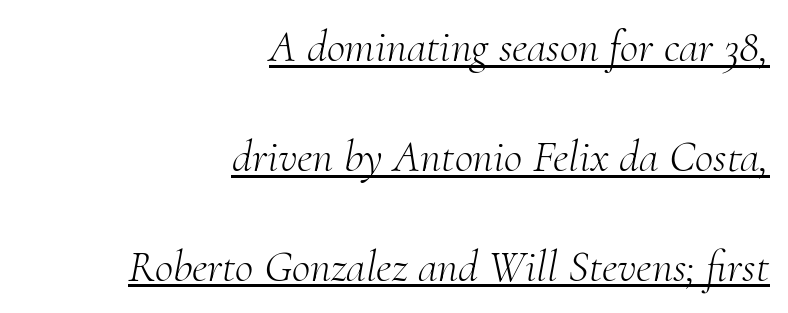
{"serif": "yes", "italic": "yes", "lean": "right", "slant_degrees": 10, "bold": "no", "weight": "light", "width": "normal", "stroke_contrast": "medium", "x_height": "small", "monospaced": "no", "underline": "yes", "align": "right", "line_spacing": "loose", "line_spacing_ratio": 2.44, "letter_spacing": "normal", "letter_spacing_em": 0.0, "glyph_px": 45}
